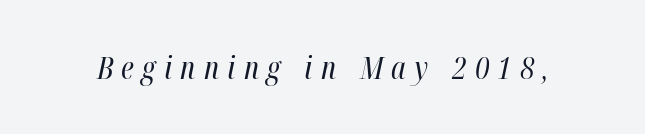
Caption: face not bold, strokes unweighted. Rule under the text: the space is simply empty. Italic? Definitely — the glyphs are oblique. A typesetter would call this heavily tracked-out type. This sample has the flowing, uneven cadence of proportional lettering.
